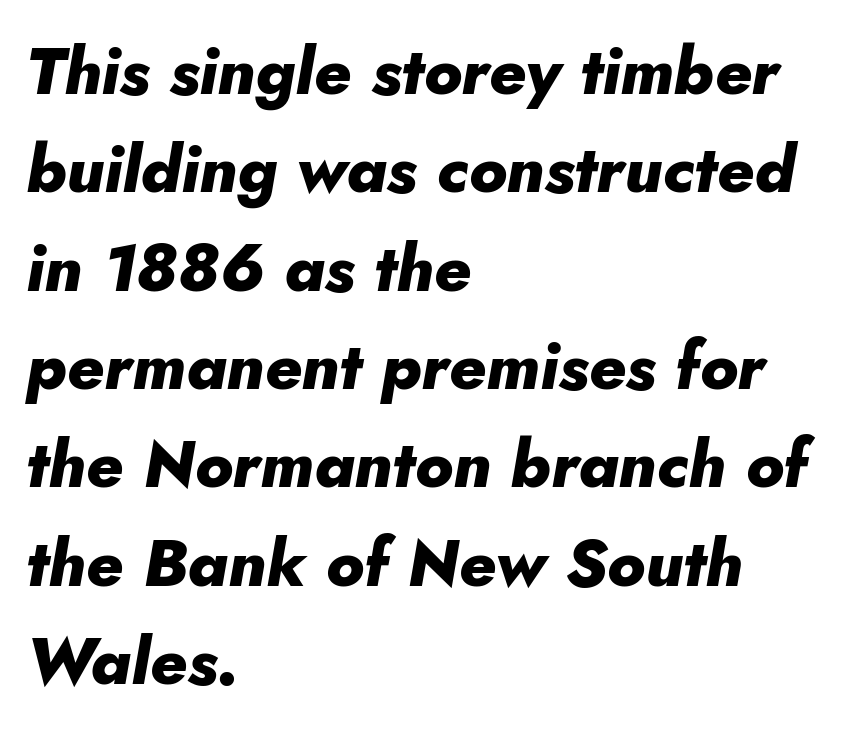
The image shows 66 px heavy type, italic (leaning right); set left-aligned, normal line spacing (1.49x), normal letter spacing, not underlined; low stroke contrast and a small x-height.
